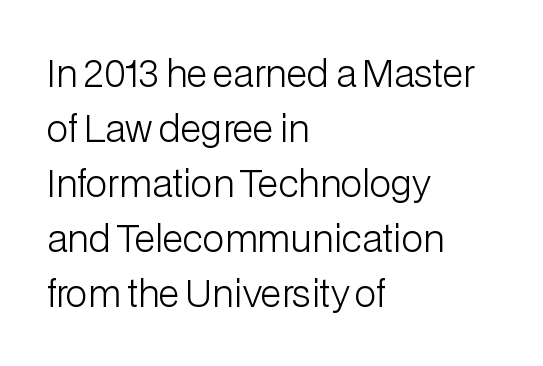
The image shows 36 px light sans-serif type, upright; set left-aligned, normal line spacing (1.53x), normal letter spacing, not underlined; low stroke contrast and a medium x-height.
